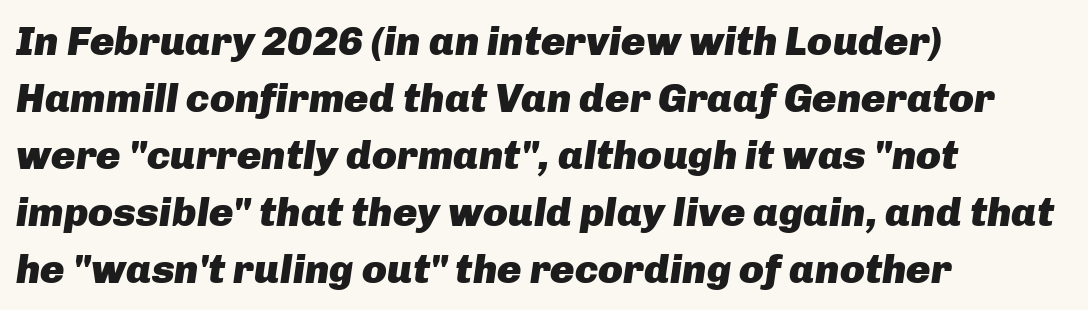
Where is the straight margin? On the left. Only glyphs here, with clear space below each row. Tracking value appears to be zero — textbook default spacing. On the weight axis this lands at bold, roughly 700. Every character sits at an angle, as italics do.
